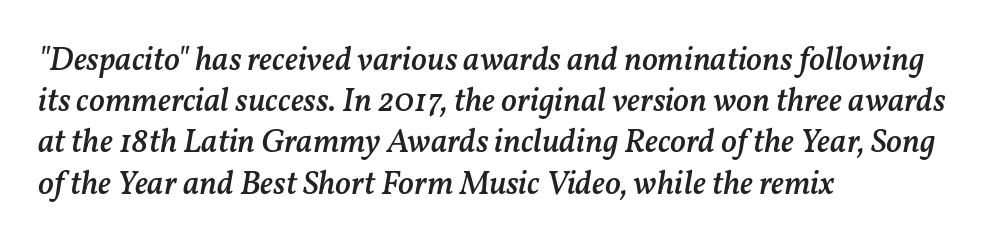
{"italic": "yes", "lean": "right", "slant_degrees": 11, "bold": "semi", "weight": "semibold", "width": "normal", "stroke_contrast": "medium", "x_height": "medium", "monospaced": "no", "underline": "no", "align": "left", "line_spacing": "normal", "line_spacing_ratio": 1.25, "letter_spacing": "normal", "letter_spacing_em": 0.0, "glyph_px": 33}
